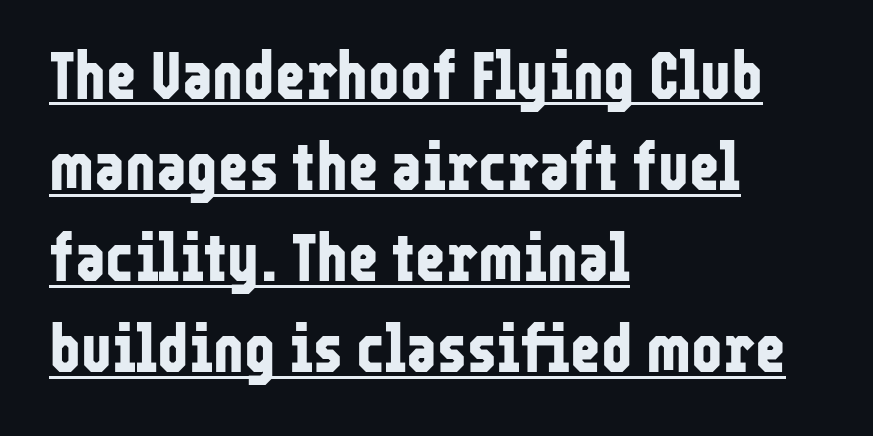
{"serif": "no", "italic": "no", "bold": "yes", "weight": "bold", "width": "condensed", "stroke_contrast": "low", "x_height": "medium", "monospaced": "no", "underline": "yes", "align": "left", "line_spacing": "normal", "line_spacing_ratio": 1.38, "letter_spacing": "normal", "letter_spacing_em": 0.0, "glyph_px": 66}
